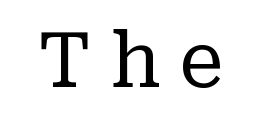
The image shows 76 px regular-weight serif type, upright; set unusually wide letter spacing (+0.24 em), not underlined; low stroke contrast and a medium x-height.
